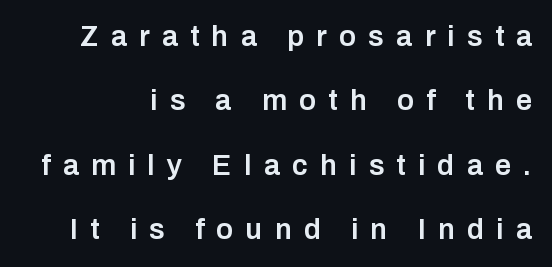
On the weight axis this lands at semibold, roughly 600. This sample uses an upright cut, with every glyph sitting square on the baseline. The glyphs in this specimen are sans serif. Leading is clearly above the norm, producing a sparse column.
